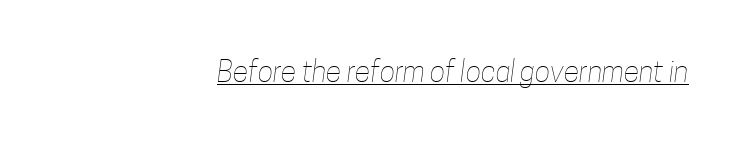
{"bold": "no", "weight": "thin", "width": "condensed", "stroke_contrast": "low", "x_height": "medium", "monospaced": "no", "underline": "yes", "align": "right", "letter_spacing": "normal", "letter_spacing_em": 0.0, "glyph_px": 29}
